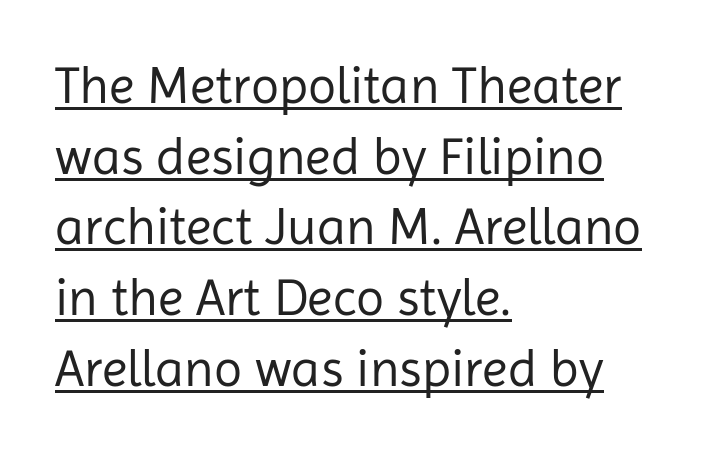
{"serif": "no", "italic": "no", "bold": "no", "weight": "regular", "width": "normal", "stroke_contrast": "low", "x_height": "medium", "monospaced": "no", "underline": "yes", "align": "left", "line_spacing": "normal", "line_spacing_ratio": 1.36, "letter_spacing": "normal", "letter_spacing_em": 0.0, "glyph_px": 52}
